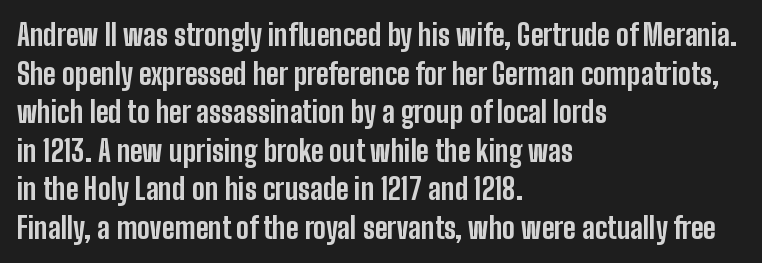
Q: Is the text bold? A: Yes.
Q: Is the text italic (slanted)? A: No, it is upright.
Q: Is the typeface a serif or a sans-serif typeface? A: Sans-serif.
Q: Is the text underlined? A: No.
Q: How is the paragraph aligned? A: Left-aligned.
Q: Is the spacing between letters normal or unusually wide? A: Normal.
Q: Is the spacing between lines tight, normal or loose? A: Normal.
Q: Width (condensed, normal, or wide)? A: Condensed.
Q: Stroke contrast? A: Low.
Q: x-height? A: Medium.
Q: Monospaced? A: No.
